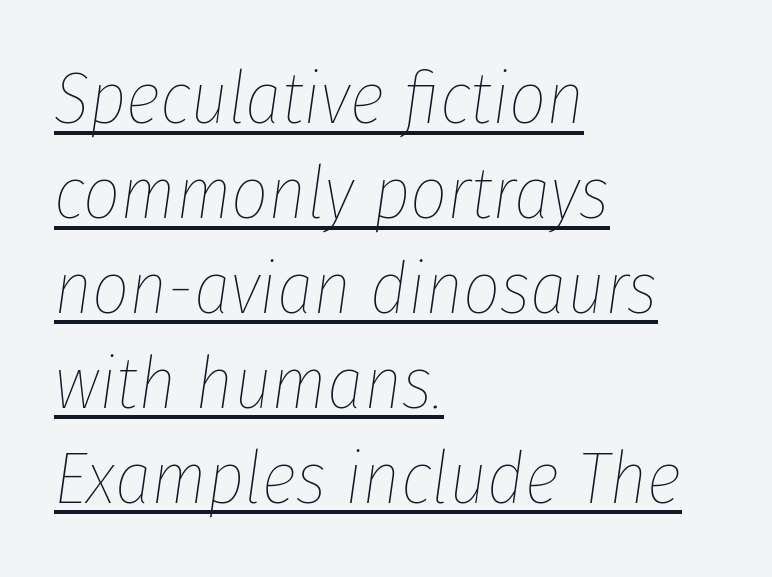
{"italic": "yes", "lean": "right", "slant_degrees": 8, "bold": "no", "weight": "thin", "width": "condensed", "stroke_contrast": "low", "x_height": "medium", "monospaced": "no", "underline": "yes", "align": "left", "line_spacing": "normal", "line_spacing_ratio": 1.3, "letter_spacing": "normal", "letter_spacing_em": 0.0, "glyph_px": 73}
